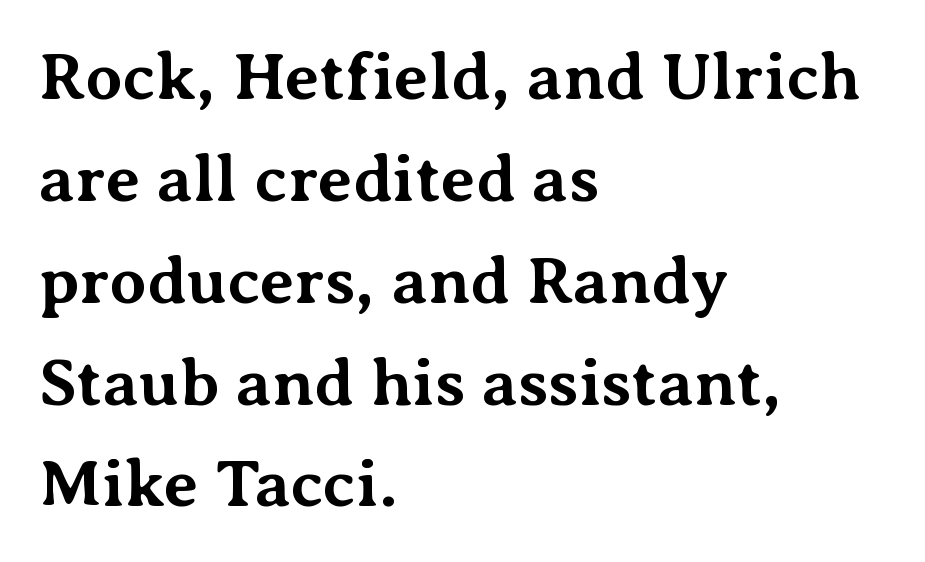
The passage shown is emphatically bold. Ordinary non-slanted type is in use. Regular leading. The letterforms sit shoulder to shoulder at normal distance. Note the varied advance widths — an 'i' is clearly narrower than an 'm'. Lines of text with bare space underneath.
